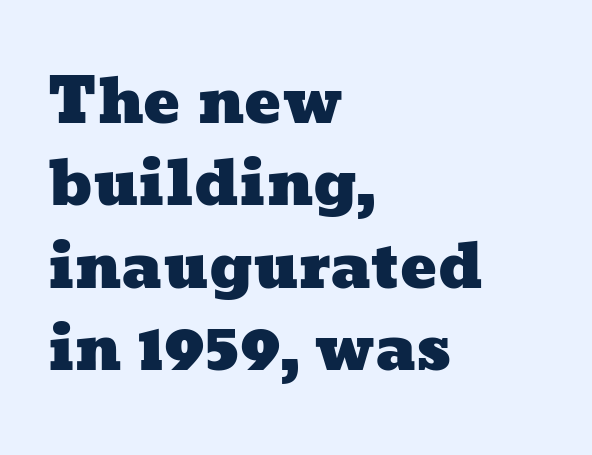
The image shows 61 px wide type; set left-aligned, normal line spacing (1.35x), normal letter spacing, not underlined; low stroke contrast and a medium x-height.
